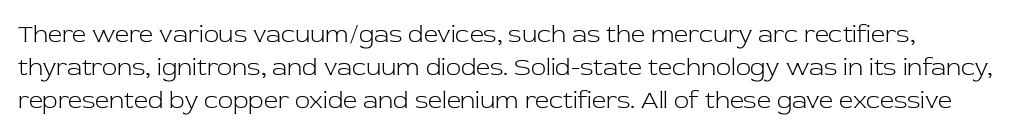
The image shows 25 px text type, upright; set normal line spacing (1.32x), normal letter spacing, not underlined.
